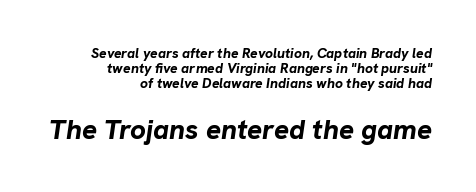
The image shows 28 px bold type, italic (leaning right); set right-aligned, tight line spacing (1.06x), normal letter spacing, not underlined; the second (bottom) block is 2.0x larger; low stroke contrast and a medium x-height.
